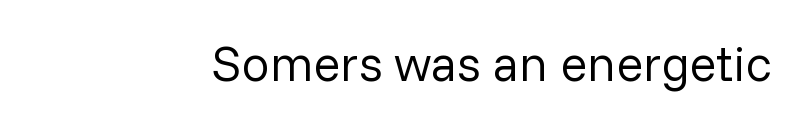
Q: Is the text bold? A: No.
Q: Is the text italic (slanted)? A: No, it is upright.
Q: Is the typeface a serif or a sans-serif typeface? A: Sans-serif.
Q: Is the text underlined? A: No.
Q: Is the spacing between letters normal or unusually wide? A: Normal.
Q: Width (condensed, normal, or wide)? A: Normal.
Q: Stroke contrast? A: Low.
Q: x-height? A: Medium.
Q: Monospaced? A: No.
